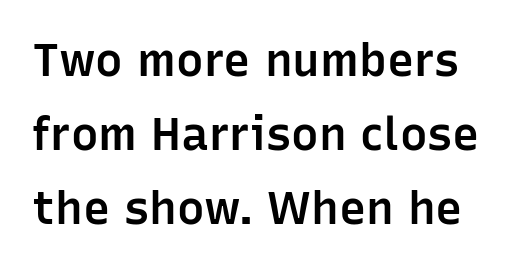
{"serif": "no", "italic": "no", "bold": "semi", "weight": "semibold", "width": "normal", "stroke_contrast": "low", "x_height": "medium", "monospaced": "no", "underline": "no", "line_spacing": "normal", "line_spacing_ratio": 1.61, "letter_spacing": "normal", "letter_spacing_em": 0.0, "glyph_px": 46}
